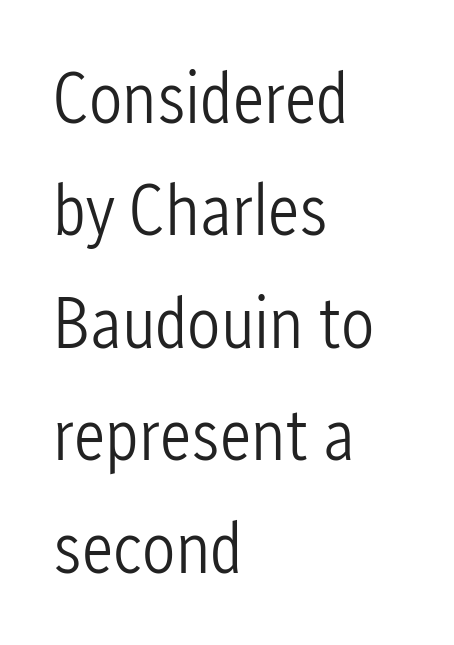
This rendering features lettering with no underline. This is the regular roman posture of the typeface. Each new line begins a customary step beneath the previous one. The face looks like a standard text weight, possibly lighter. Grotesque or geometric, the face here clearly has no serifs. This sample is left-justified, so line endings fall wherever the words run out.
